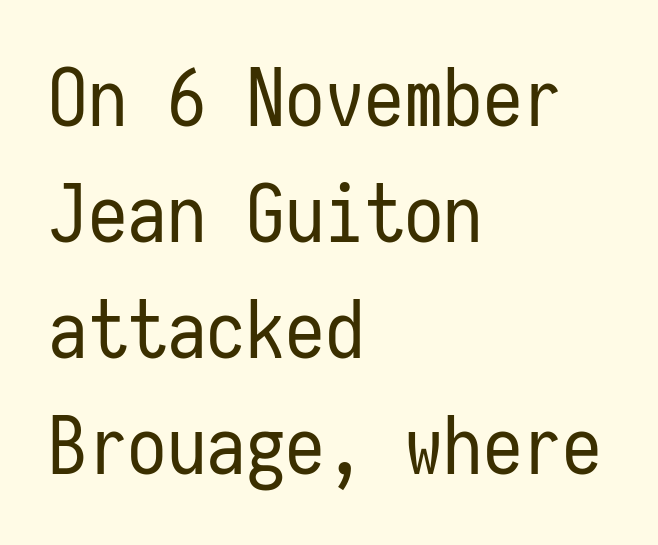
The tracking reads as untouched default to a designer's eye. Caption: multi-line text, flush left, ragged right. Looks like terminal output: every glyph gets an equal slot. Vertically, the passage feels balanced, rows spaced as you'd expect. You can tell it's not italic because the verticals are truly vertical. The typeface chosen for these lines omits serifs.
